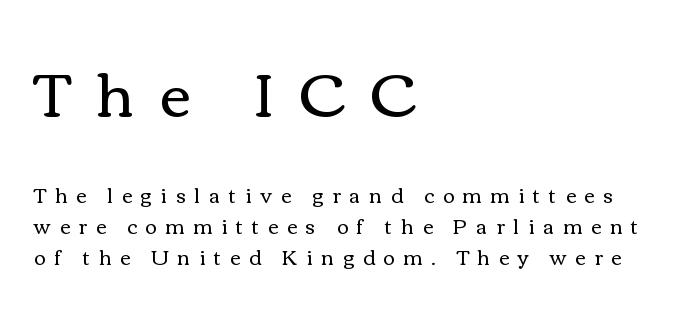
These lines are rendered in a variable-pitch font. This is the regular roman posture of the typeface. Honestly, the row spacing looks completely unremarkable. The typeface has the unassuming heft of standard copy or less. Students, note that the glyphs here are deliberately spaced far apart.
